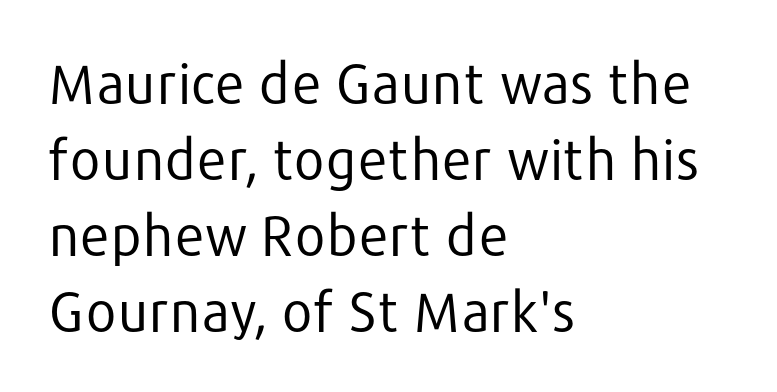
Looks like regular typesetting: each glyph gets only the width it needs. The lettering stays uniformly vertical, giving the passage a roman look. Note: no serifs on the glyphs. Stroke mass is kept to a normal reading level or below.
